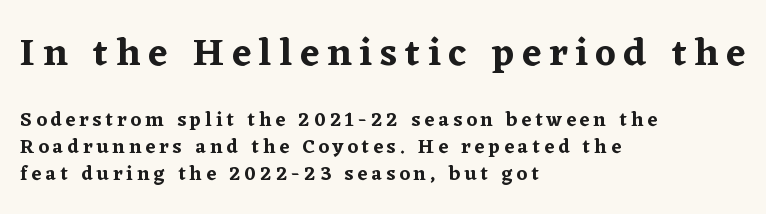
This rendering widens character spacing well past its baseline value. The specimen omits any rule beneath the text block's lines. The letters carry serifs — small finishing strokes at the ends of their stems. Caption: multi-line text, flush left, ragged right. Compared with typical paragraphs, the rows here are spaced about the same.
